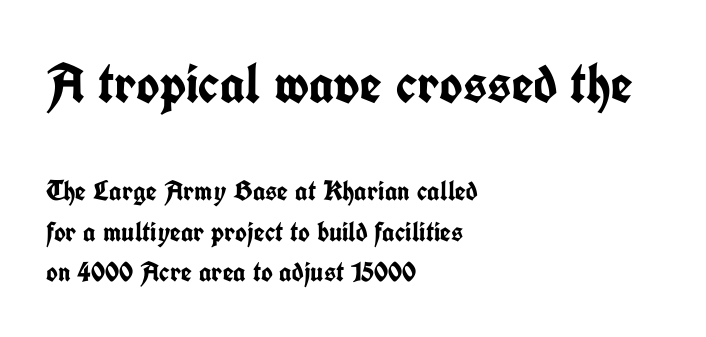
{"serif": "no", "italic": "no", "bold": "yes", "weight": "semibold", "width": "condensed", "stroke_contrast": "low", "x_height": "medium", "monospaced": "no", "underline": "no", "align": "left", "line_spacing": "normal", "line_spacing_ratio": 1.45, "letter_spacing": "normal", "letter_spacing_em": 0.0, "larger_block": "first", "size_ratio": 2.0, "glyph_px": 56}
